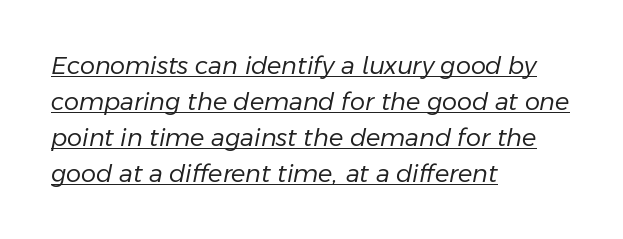
What's the leading like? Ordinary, nothing unusual. Slanted lettering throughout. Students, observe the line beneath the letters — that is underlining. On a weight scale, this lands at 450 or below.
